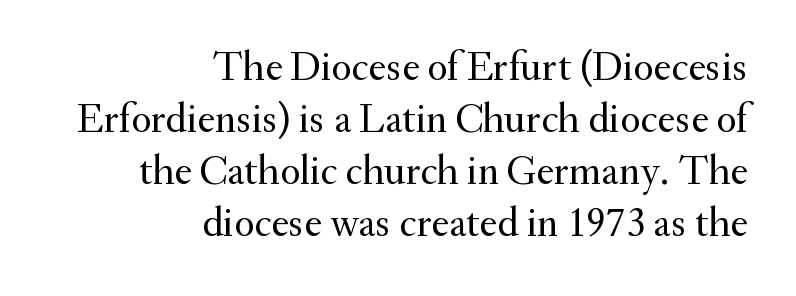
The characters display serif detailing at their extremities. Quick note: underline off. The face used here is proportionally spaced, like ordinary book or web type. Is there any slant? The stems are plumb. The compositor pushed each line to the right boundary.
